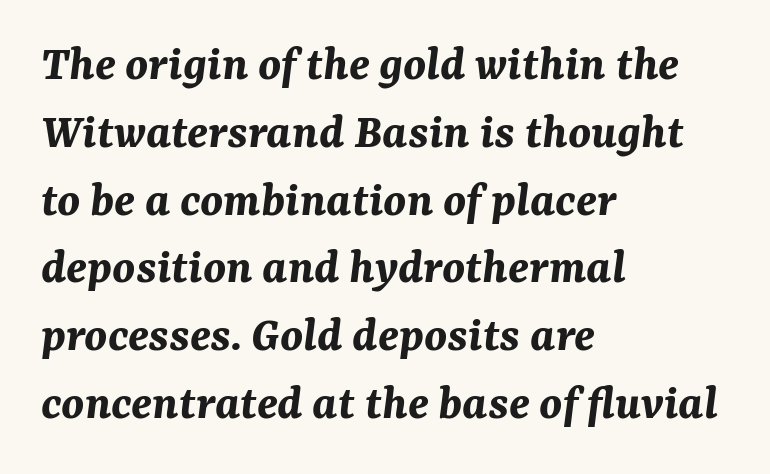
The image shows 51 px bold type, italic (leaning right); set left-aligned, normal line spacing (1.33x), normal letter spacing, not underlined; medium stroke contrast and a medium x-height.
